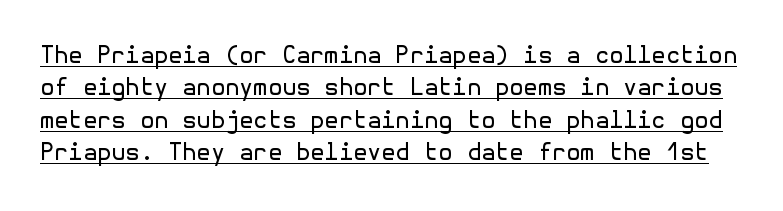
Q: Is the text bold? A: No.
Q: Is the text italic (slanted)? A: No, it is upright.
Q: Is the text underlined? A: Yes.
Q: Is the spacing between letters normal or unusually wide? A: Normal.
Q: Is the spacing between lines tight, normal or loose? A: Normal.
